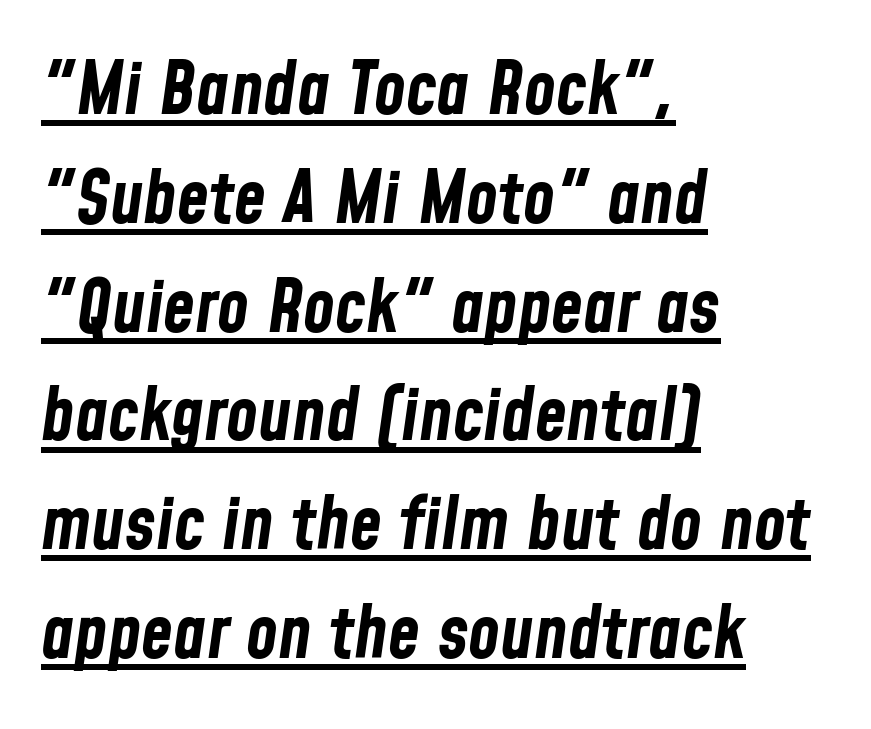
The image shows 73 px bold, condensed type, italic (leaning right); set left-aligned, normal line spacing (1.49x), normal letter spacing, underlined; low stroke contrast and a medium x-height.
